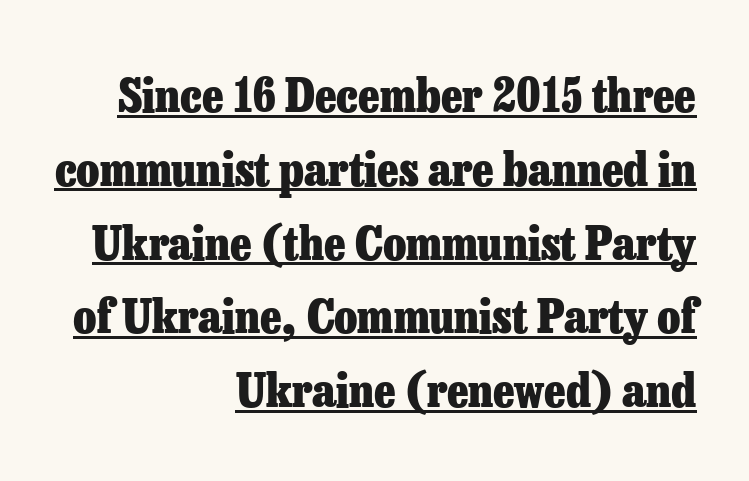
Glance below the letters and you will spot a drawn line. The axis of the letterforms is exactly vertical. These words are printed bold, with thick strokes throughout. Old-style or modern, the face here clearly has serifs.
